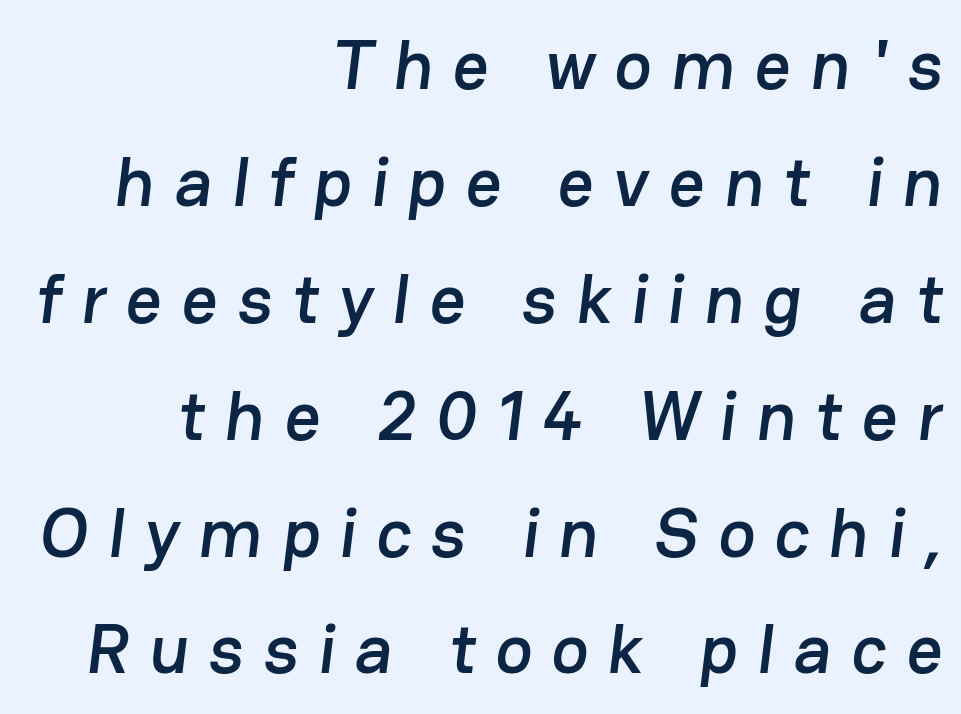
Looks like regular typesetting: each glyph gets only the width it needs. Are there feet on the stems? There aren't — it's a sans. Characters follow at a spacing far wider than the type designer built in. A clean baseline with only descenders dipping below it.
